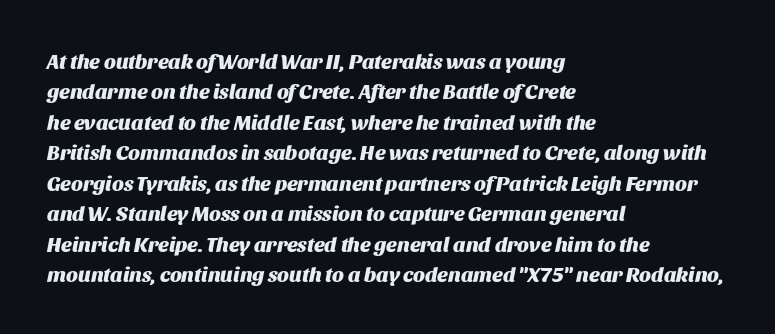
The image shows 21 px bold type, italic (leaning right); set left-aligned, normal line spacing (1.45x), normal letter spacing, not underlined.
